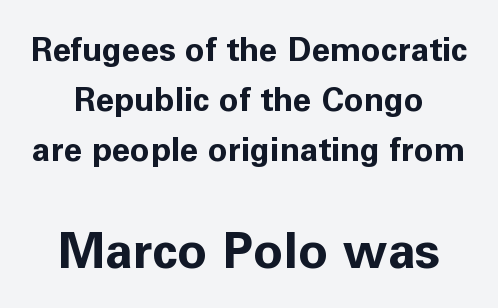
A typesetter would call this zero additional tracking. Summary of vertical rhythm: regular, with standard interline spacing. Heavy-handed strokes throughout: this text is bold. The lines in this sample share a center point and differ in where they start and stop.
